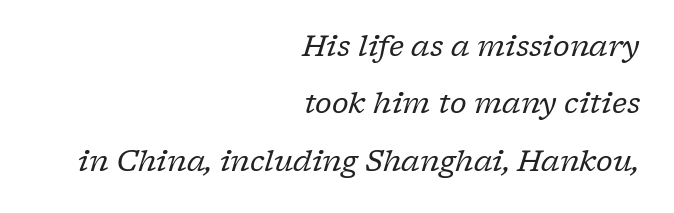
{"serif": "yes", "italic": "yes", "lean": "right", "slant_degrees": 17, "bold": "no", "weight": "regular", "width": "normal", "stroke_contrast": "low", "x_height": "medium", "monospaced": "no", "underline": "no", "align": "right", "line_spacing": "loose", "line_spacing_ratio": 1.98, "letter_spacing": "normal", "letter_spacing_em": 0.0, "glyph_px": 29}
